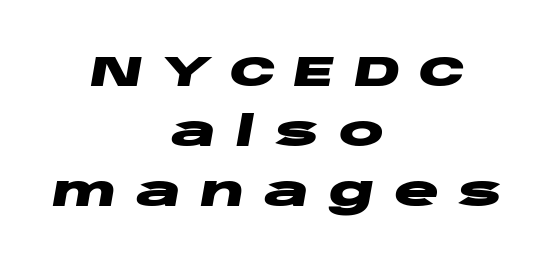
Stroke thickness is high; the sample reads as a true bold. Bare-footed words on every line. The whitespace from short lines is split evenly between both sides. The rendering uses natural spacing where letterforms have individual widths.
